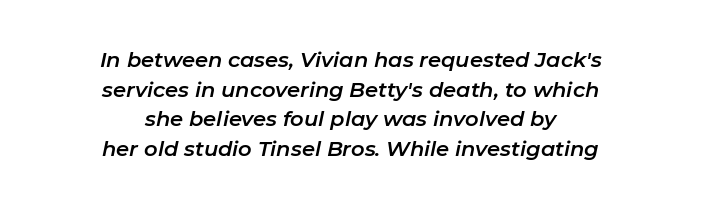
The image shows 21 px text type, italic (leaning right); set centered, normal line spacing (1.41x), normal letter spacing, not underlined.
